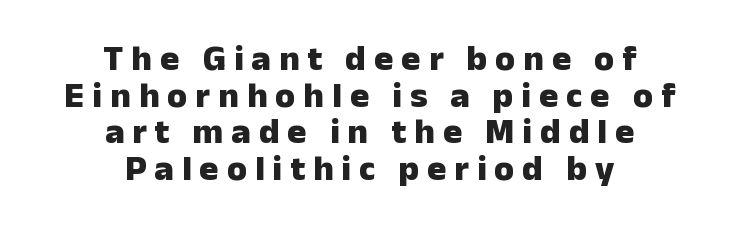
Q: Is the text bold? A: Yes.
Q: Is the text italic (slanted)? A: No, it is upright.
Q: Is the typeface a serif or a sans-serif typeface? A: Sans-serif.
Q: Is the text underlined? A: No.
Q: How is the paragraph aligned? A: Centered.
Q: Is the spacing between letters normal or unusually wide? A: Unusually wide.
Q: Is the spacing between lines tight, normal or loose? A: Tight.
Q: Width (condensed, normal, or wide)? A: Normal.
Q: Stroke contrast? A: Low.
Q: x-height? A: Medium.
Q: Monospaced? A: No.
